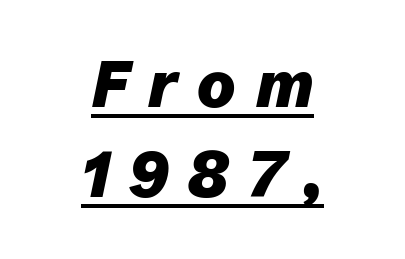
The image shows 64 px heavy type, italic (leaning right); set centered, normal line spacing (1.41x), unusually wide letter spacing (+0.31 em), underlined; low stroke contrast and a medium x-height.
